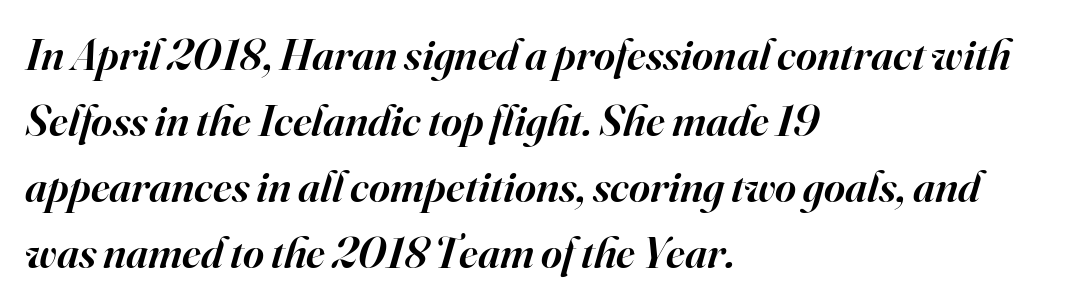
Q: Is the text bold? A: Semi-bold.
Q: Is the text italic (slanted)? A: Yes, it leans right by about 16 degrees.
Q: Is the typeface a serif or a sans-serif typeface? A: Serif.
Q: Is the text underlined? A: No.
Q: How is the paragraph aligned? A: Left-aligned.
Q: Is the spacing between letters normal or unusually wide? A: Normal.
Q: Is the spacing between lines tight, normal or loose? A: Normal.
Q: Width (condensed, normal, or wide)? A: Normal.
Q: Stroke contrast? A: High.
Q: x-height? A: Small.
Q: Monospaced? A: No.
